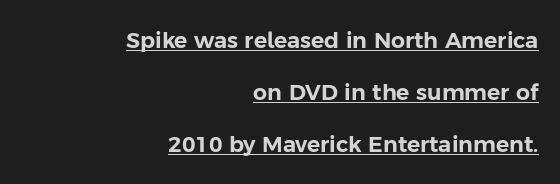
{"italic": "no", "underline": "yes", "align": "right", "line_spacing": "loose", "line_spacing_ratio": 2.36, "letter_spacing": "normal", "letter_spacing_em": 0.0, "glyph_px": 22}
